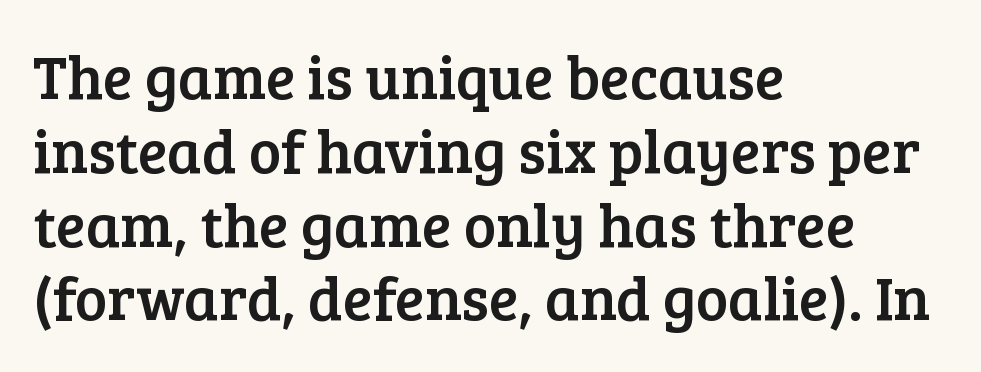
The image shows 61 px serif type, upright; set left-aligned, line spacing 1.21x, normal letter spacing, not underlined; low stroke contrast and a medium x-height.
